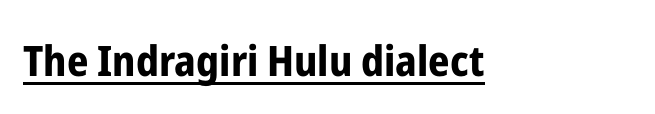
Q: Is the text bold? A: Yes.
Q: Is the text italic (slanted)? A: No, it is upright.
Q: Is the typeface a serif or a sans-serif typeface? A: Sans-serif.
Q: Is the text underlined? A: Yes.
Q: Is the spacing between letters normal or unusually wide? A: Normal.
Q: Width (condensed, normal, or wide)? A: Condensed.
Q: Stroke contrast? A: Low.
Q: x-height? A: Medium.
Q: Monospaced? A: No.
